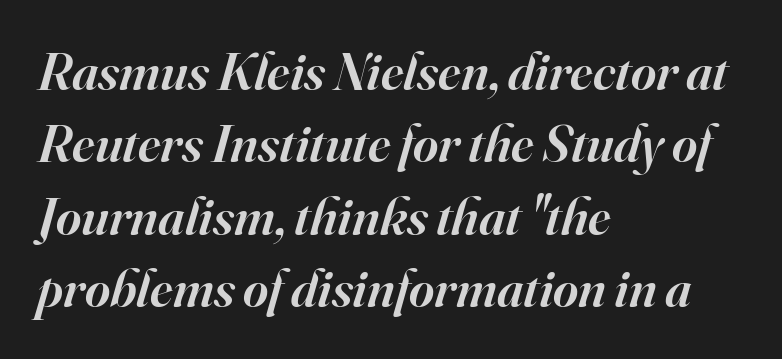
{"serif": "yes", "italic": "yes", "lean": "right", "slant_degrees": 16, "bold": "semi", "weight": "semibold", "width": "normal", "stroke_contrast": "high", "x_height": "small", "monospaced": "no", "underline": "no", "align": "left", "line_spacing": "normal", "line_spacing_ratio": 1.34, "letter_spacing": "normal", "letter_spacing_em": 0.0, "glyph_px": 54}
